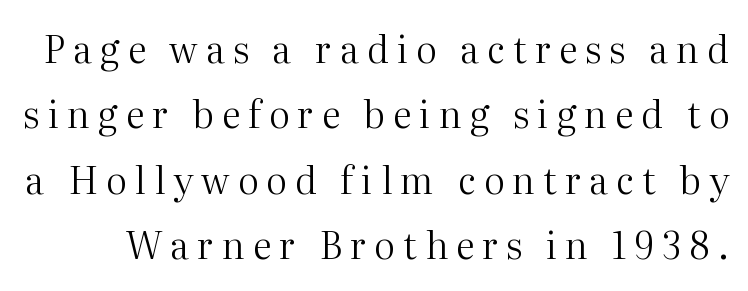
The image shows 37 px regular-weight serif type, upright; set line spacing 1.77x, unusually wide letter spacing (+0.22 em), not underlined; medium stroke contrast and a medium x-height.
